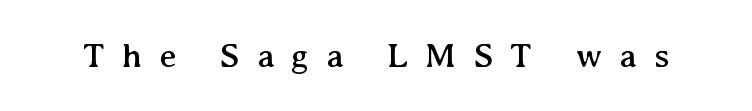
These lines are composed in type with serifs. The lettering holds an erect, upright posture throughout. The passage shown has open, widely tracked lettering throughout. Rule under the text: the space is simply empty. Note the varied advance widths — an 'i' is clearly narrower than an 'm'.
